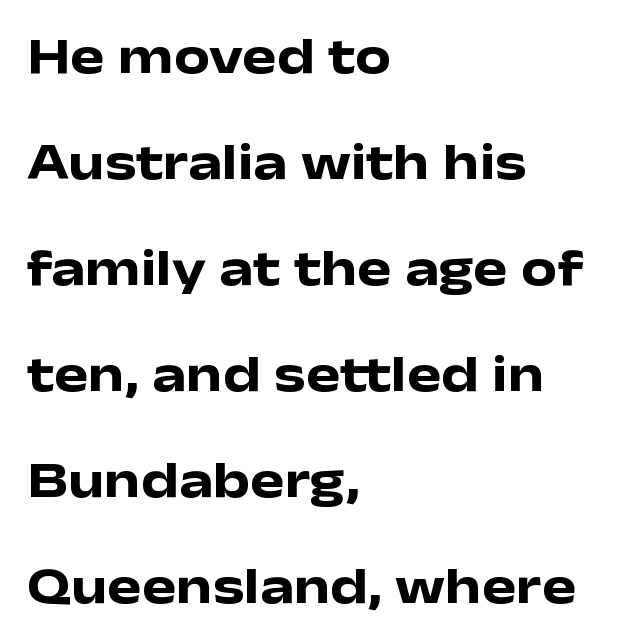
The letters advance in unequal steps, a hallmark of proportional type. You can tell it's not italic because the verticals are truly vertical. Each row of text sits above clean, open space. Thick stems and heavy bowls — unmistakably bold. Are there feet on the stems? There aren't — it's a sans. The rendering uses a large line-height, opening up the rows.
